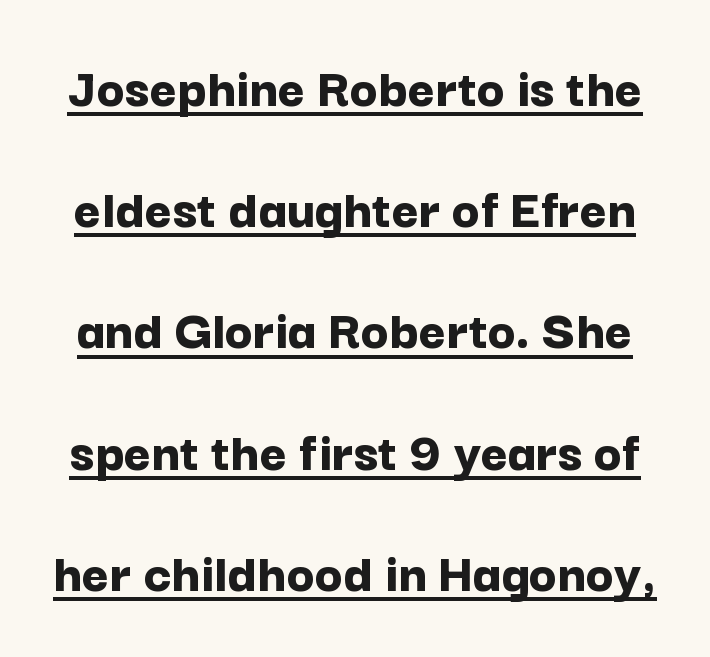
{"serif": "no", "italic": "no", "bold": "yes", "weight": "bold", "width": "normal", "stroke_contrast": "low", "x_height": "medium", "monospaced": "no", "underline": "yes", "line_spacing": "loose", "line_spacing_ratio": 2.09, "letter_spacing": "normal", "letter_spacing_em": 0.0, "glyph_px": 58}
